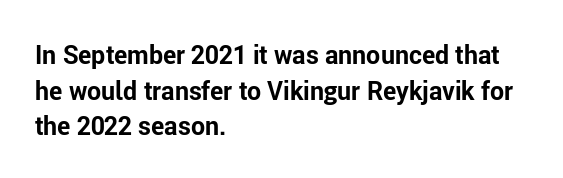
The image shows 25 px bold type, upright; set left-aligned, normal line spacing (1.43x), normal letter spacing, not underlined.
